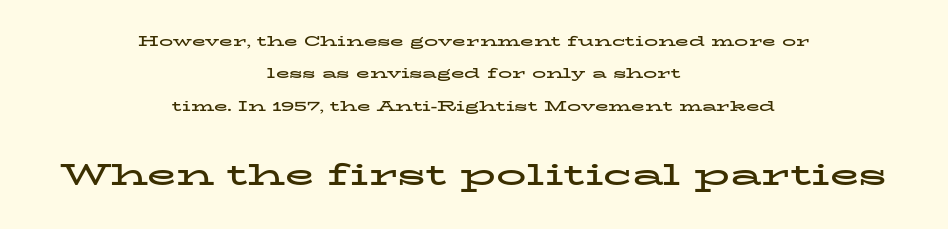
The image shows 30 px bold, wide serif type, upright; set centered, loose line spacing (2.32x), normal letter spacing, not underlined; the second (bottom) block is 2.14x larger; low stroke contrast and a medium x-height.
